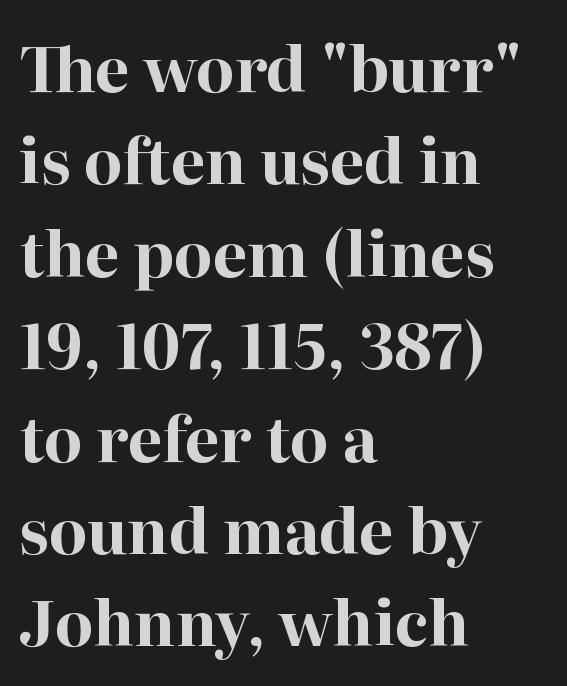
The image shows 62 px bold serif type, upright; set left-aligned, normal line spacing (1.49x), normal letter spacing, not underlined; high stroke contrast and a medium x-height.
